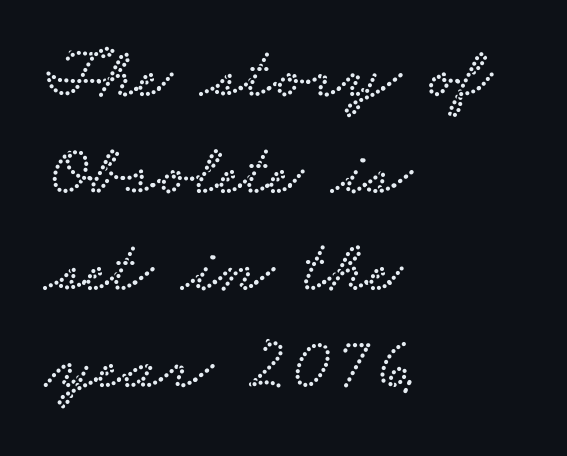
{"serif": "yes", "width": "wide", "stroke_contrast": "low", "x_height": "small", "monospaced": "no", "underline": "no", "align": "left", "line_spacing": "normal", "line_spacing_ratio": 1.31, "letter_spacing": "normal", "letter_spacing_em": 0.0, "glyph_px": 74}
